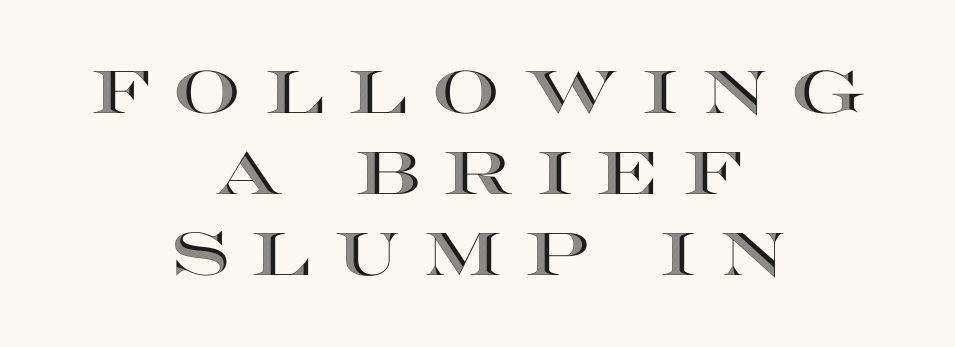
Q: Is the text italic (slanted)? A: No, it is upright.
Q: Is the text underlined? A: No.
Q: How is the paragraph aligned? A: Centered.
Q: Is the spacing between letters normal or unusually wide? A: Unusually wide.
Q: Is the spacing between lines tight, normal or loose? A: Normal.
Q: Width (condensed, normal, or wide)? A: Wide.
Q: x-height? A: Large.
Q: Monospaced? A: No.
